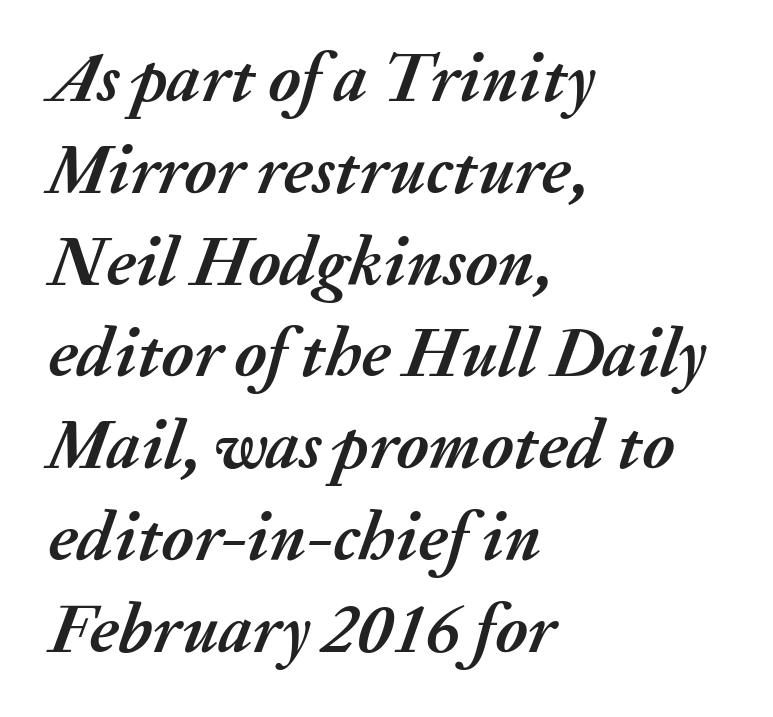
Compared with a centered layout, this one pins lines to the left instead. Looking at the ascenders, they clearly lean. The rendering keeps characters at their native spacing. Unmarked baselines from the first word to the last. Is there much room between lines? A standard amount, neither cramped nor airy.
